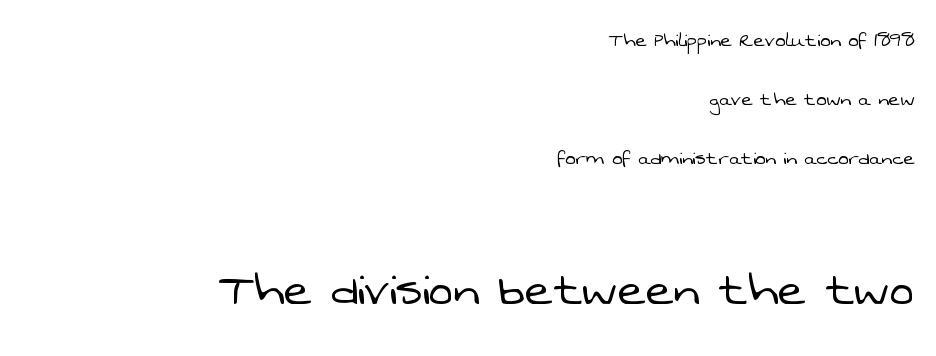
Is the type heavy? It reads as light-to-regular instead. Serifs: no, the terminals of the letterforms are clean. The space directly below the letters is spotless. The rendering anchors every line to the right-hand side.
